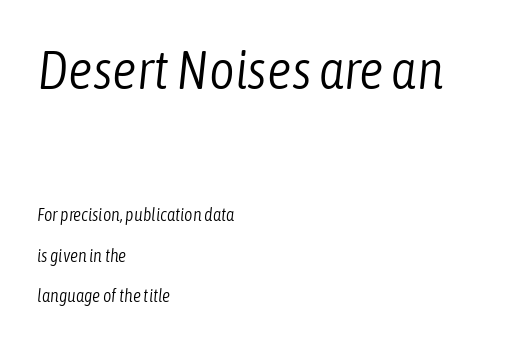
{"italic": "yes", "lean": "right", "slant_degrees": 6, "bold": "no", "weight": "light", "width": "condensed", "stroke_contrast": "low", "x_height": "medium", "monospaced": "no", "underline": "no", "align": "left", "line_spacing": "loose", "line_spacing_ratio": 2.24, "letter_spacing": "normal", "letter_spacing_em": 0.0, "larger_block": "first", "size_ratio": 3.06, "glyph_px": 55}
